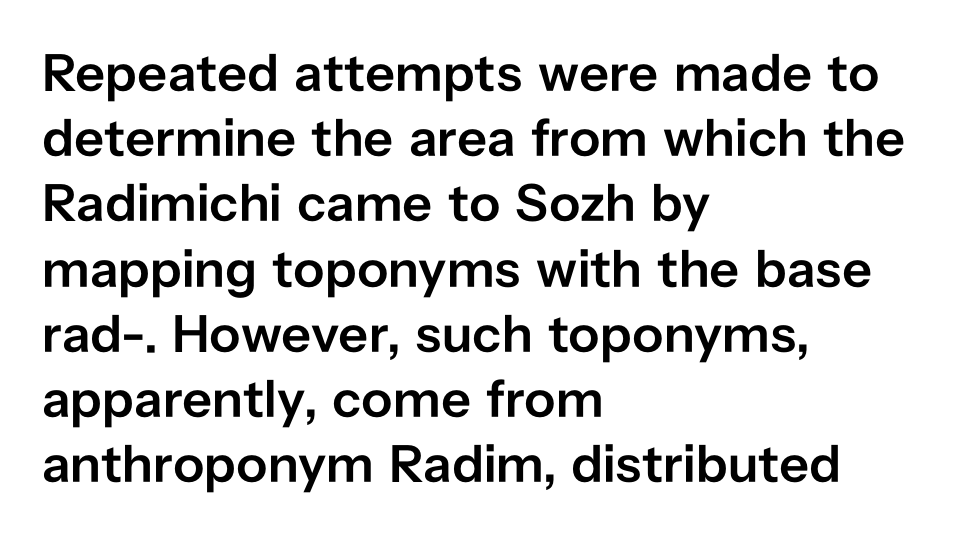
Q: Is the text bold? A: Semi-bold.
Q: Is the text italic (slanted)? A: No, it is upright.
Q: Is the typeface a serif or a sans-serif typeface? A: Sans-serif.
Q: Is the text underlined? A: No.
Q: How is the paragraph aligned? A: Left-aligned.
Q: Is the spacing between letters normal or unusually wide? A: Normal.
Q: Width (condensed, normal, or wide)? A: Normal.
Q: Stroke contrast? A: Low.
Q: x-height? A: Medium.
Q: Monospaced? A: No.
